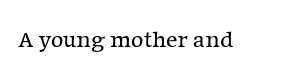
Q: Is the text bold? A: No.
Q: Is the text italic (slanted)? A: No, it is upright.
Q: Is the text underlined? A: No.
Q: Is the spacing between letters normal or unusually wide? A: Normal.
